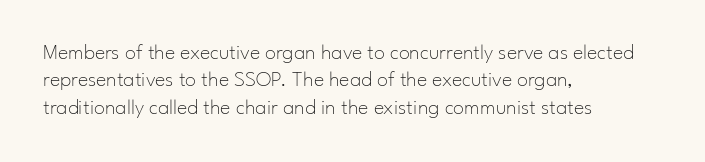
{"italic": "no", "bold": "no", "underline": "no", "align": "left", "line_spacing": "normal", "line_spacing_ratio": 1.25, "letter_spacing": "normal", "letter_spacing_em": 0.0, "glyph_px": 22}
